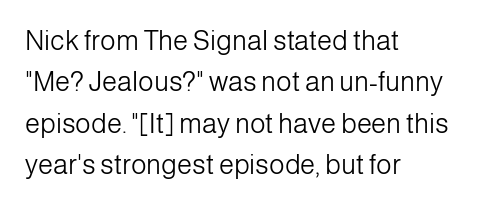
In terms of leading, this rendering sits right in the middle. The lettering stays uniformly vertical, giving the passage a roman look. Decoration check: the copy has no underline. The passage shown is not bold in any degree. How are the letters spaced? Ordinarily, with no added tracking.
